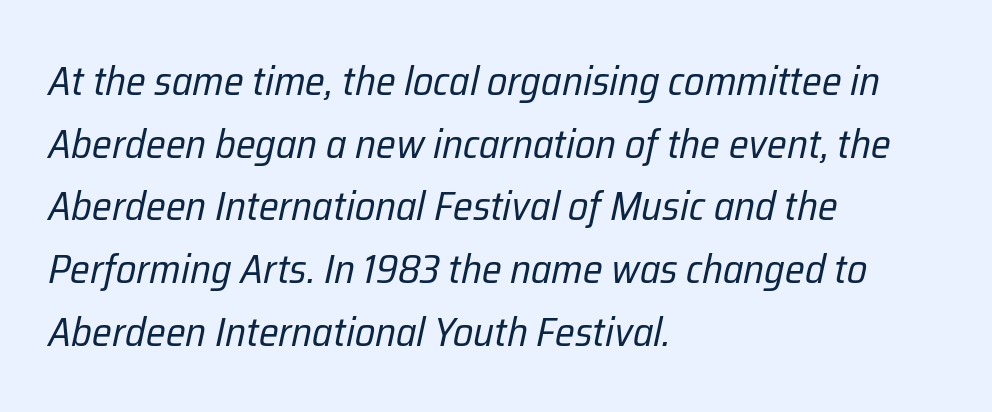
A typesetter would call this proportional, since set widths differ per character. The lines in this sample share a left origin and differ only in where they stop. It's the slanting kind of type. No extra tracking has been applied to these lines. Clear beneath every line of the passage.
